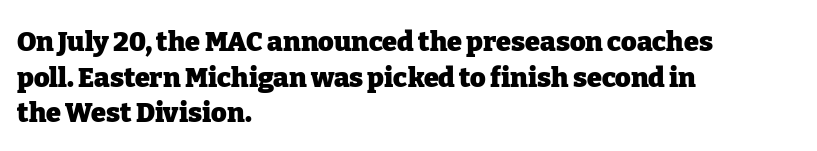
Q: Is the text bold? A: Yes.
Q: Is the text italic (slanted)? A: No, it is upright.
Q: Is the text underlined? A: No.
Q: How is the paragraph aligned? A: Left-aligned.
Q: Is the spacing between letters normal or unusually wide? A: Normal.
Q: Is the spacing between lines tight, normal or loose? A: Normal.
